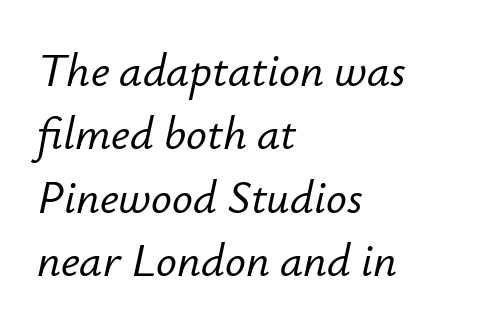
The compositor pushed each line to the left boundary. Clear beneath every line of the passage. In terms of posture, this sample is oblique. Baseline-to-baseline distance is the conventional proportion of letter height.
